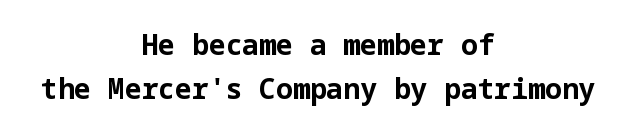
The image shows 28 px bold sans-serif type, upright; set centered, normal line spacing (1.57x), normal letter spacing, not underlined; low stroke contrast and a medium x-height.
